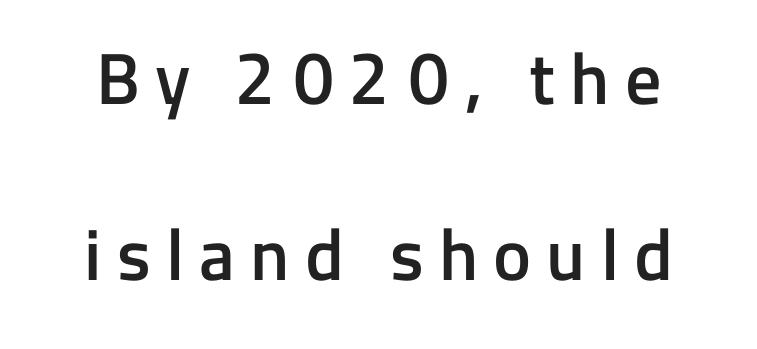
{"serif": "no", "italic": "no", "bold": "semi", "weight": "semibold", "width": "normal", "stroke_contrast": "low", "x_height": "medium", "monospaced": "no", "underline": "no", "line_spacing": "loose", "line_spacing_ratio": 2.44, "letter_spacing": "wide", "letter_spacing_em": 0.21, "glyph_px": 72}
